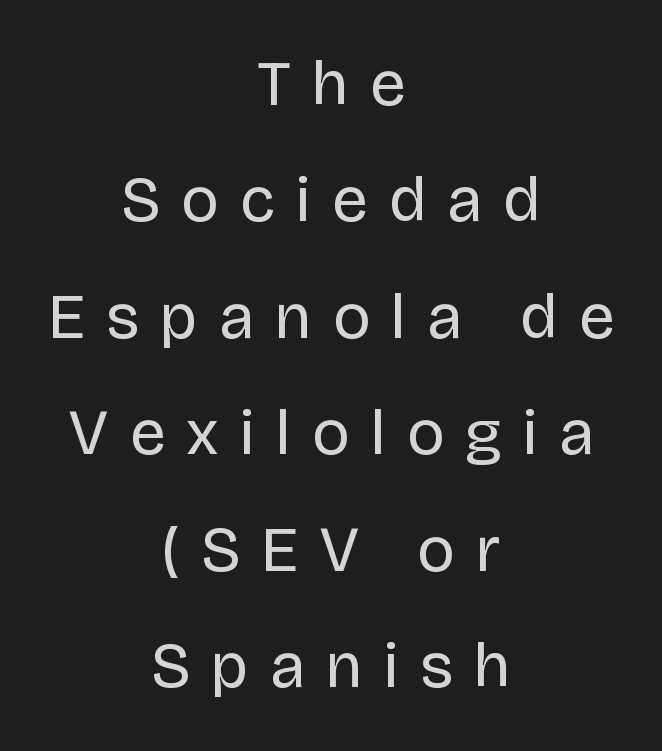
Q: Is the text bold? A: No.
Q: Is the text italic (slanted)? A: No, it is upright.
Q: Is the typeface a serif or a sans-serif typeface? A: Sans-serif.
Q: Is the text underlined? A: No.
Q: How is the paragraph aligned? A: Centered.
Q: Is the spacing between letters normal or unusually wide? A: Unusually wide.
Q: Width (condensed, normal, or wide)? A: Normal.
Q: Stroke contrast? A: Low.
Q: x-height? A: Large.
Q: Monospaced? A: No.
